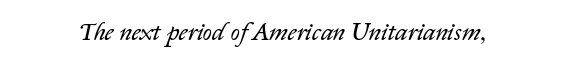
The image shows 25 px text type, italic (leaning right); set normal letter spacing, not underlined.
